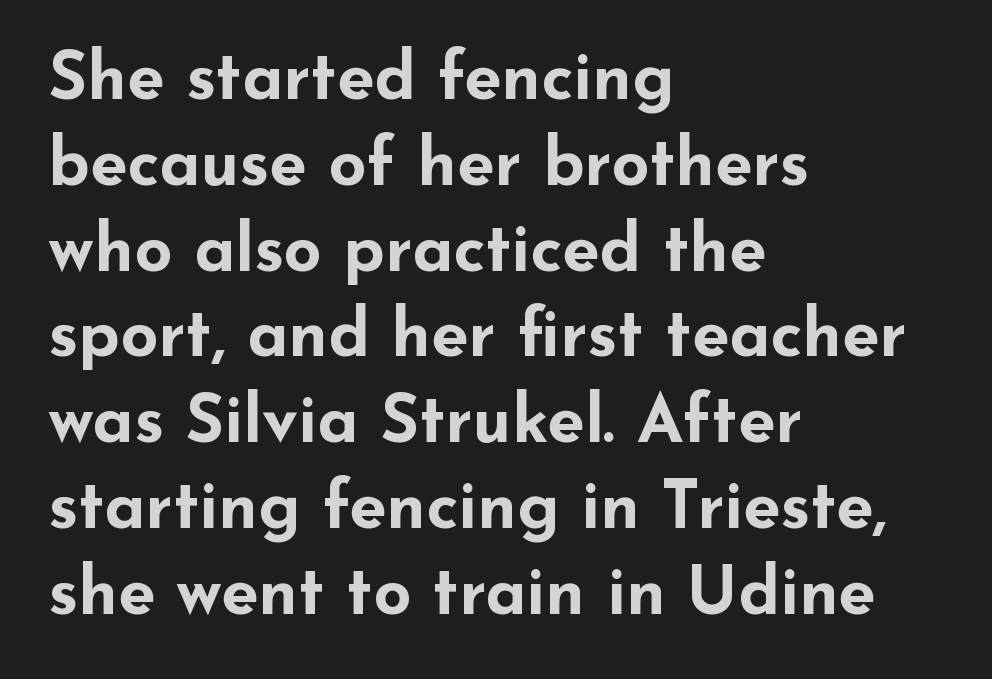
Q: Is the text bold? A: Yes.
Q: Is the text italic (slanted)? A: No, it is upright.
Q: Is the typeface a serif or a sans-serif typeface? A: Sans-serif.
Q: Is the text underlined? A: No.
Q: How is the paragraph aligned? A: Left-aligned.
Q: Is the spacing between letters normal or unusually wide? A: Normal.
Q: Is the spacing between lines tight, normal or loose? A: Normal.
Q: Width (condensed, normal, or wide)? A: Wide.
Q: Stroke contrast? A: Low.
Q: x-height? A: Small.
Q: Monospaced? A: No.
